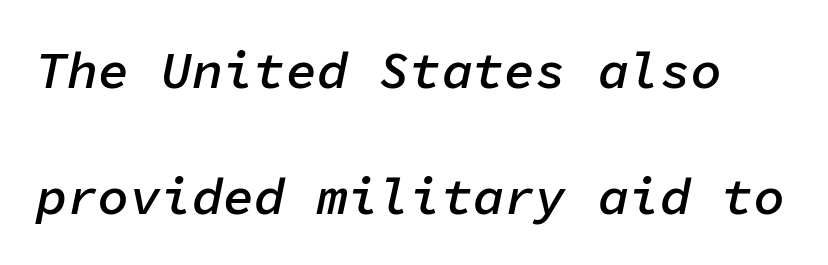
The image shows 52 px semibold type, italic (leaning right), monospaced; set loose line spacing (2.42x), normal letter spacing, not underlined; low stroke contrast and a medium x-height.
